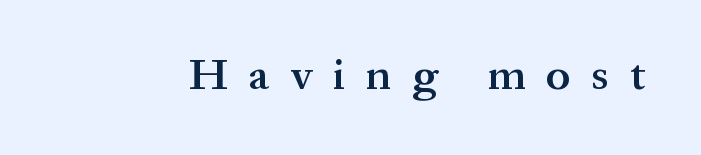
The image shows 44 px semibold serif type, upright; set unusually wide letter spacing (+0.47 em), not underlined; medium stroke contrast and a medium x-height.
